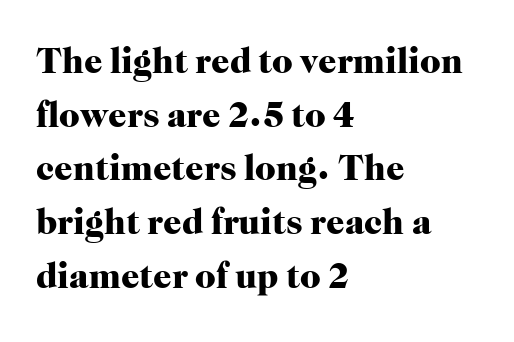
The image shows 36 px heavy serif type, upright; set left-aligned, normal line spacing (1.49x), normal letter spacing, not underlined; high stroke contrast and a medium x-height.
